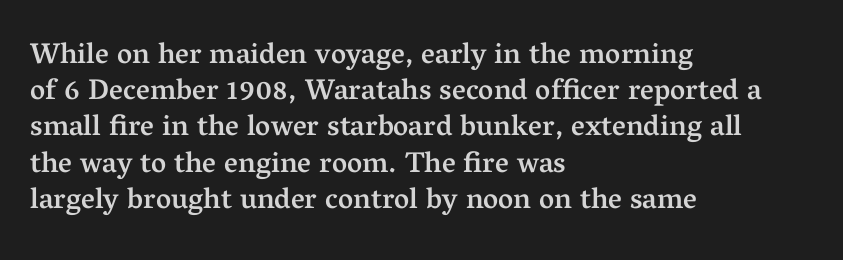
Q: Is the text bold? A: Semi-bold.
Q: Is the text italic (slanted)? A: No, it is upright.
Q: Is the typeface a serif or a sans-serif typeface? A: Serif.
Q: Is the text underlined? A: No.
Q: How is the paragraph aligned? A: Left-aligned.
Q: Is the spacing between letters normal or unusually wide? A: Normal.
Q: Is the spacing between lines tight, normal or loose? A: Normal.
Q: Width (condensed, normal, or wide)? A: Normal.
Q: Stroke contrast? A: Medium.
Q: x-height? A: Medium.
Q: Monospaced? A: No.
